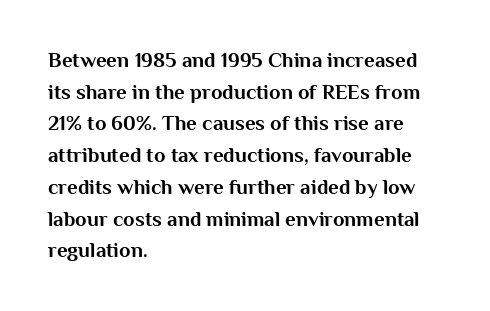
The image shows 21 px bold type, upright; set left-aligned, normal line spacing (1.51x), normal letter spacing, not underlined.
